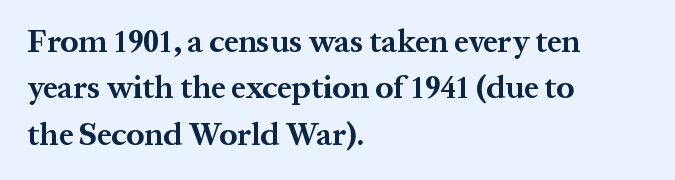
These lines stack with their left ends in a neat column. Typographic density is high because the face is bold. This sample has the flowing, uneven cadence of proportional lettering. How would I describe the line gaps? Plain and ordinary. Nope, not italic — everything's standing straight.
